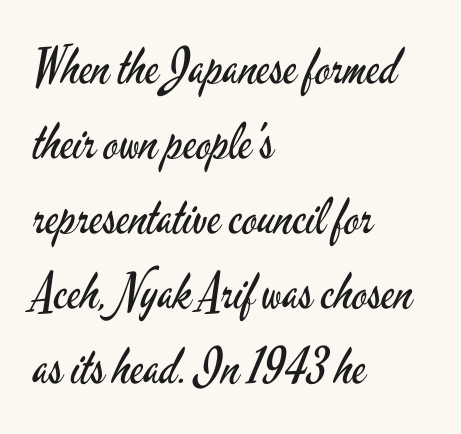
The image shows 50 px regular-weight, condensed sans-serif type; set left-aligned, normal line spacing (1.5x), normal letter spacing, not underlined; low stroke contrast and a small x-height.
